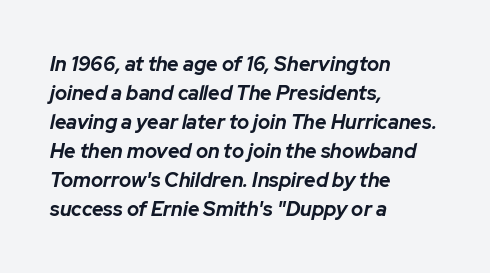
{"italic": "yes", "lean": "right", "slant_degrees": 12, "bold": "yes", "underline": "no", "align": "left", "line_spacing": "normal", "line_spacing_ratio": 1.45, "letter_spacing": "normal", "letter_spacing_em": 0.0, "glyph_px": 20}
